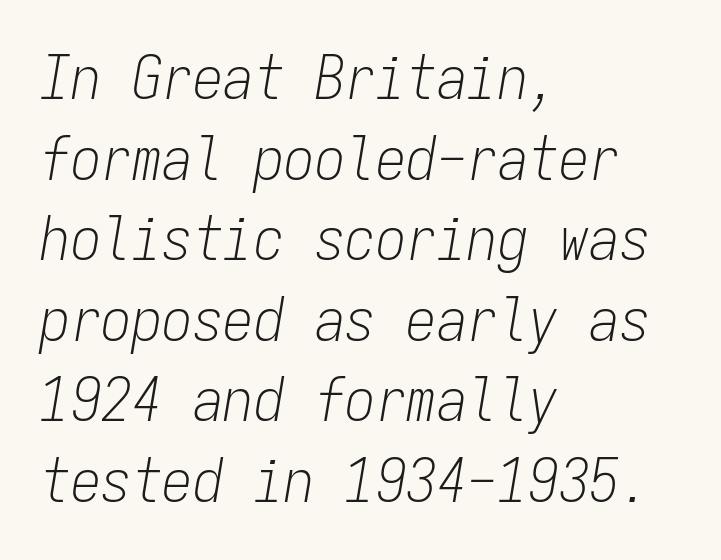
Q: Is the text bold? A: No.
Q: Is the text italic (slanted)? A: Yes, it leans right by about 9 degrees.
Q: Is the text underlined? A: No.
Q: How is the paragraph aligned? A: Left-aligned.
Q: Is the spacing between letters normal or unusually wide? A: Normal.
Q: Is the spacing between lines tight, normal or loose? A: Normal.
Q: Width (condensed, normal, or wide)? A: Condensed.
Q: Stroke contrast? A: Low.
Q: x-height? A: Medium.
Q: Monospaced? A: Yes.
